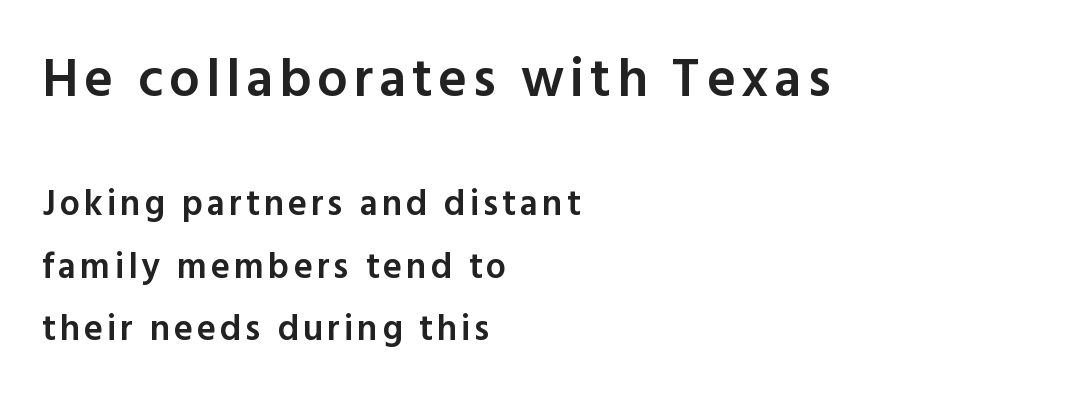
Varying glyph widths throughout — classic text-font behaviour. Which of the two is more prominent by size? The first, at the top. No word sits above an underline. The passage is arranged the way most books set body copy — flush left. Look at the bottom of the vertical strokes: they stop flat, with no serifs. This is roman type, the default non-slanted kind.
